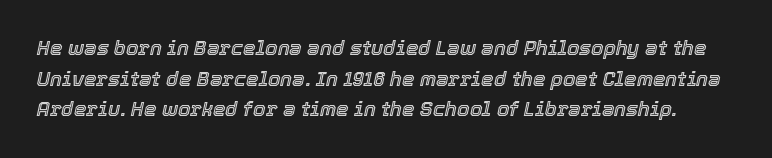
Default kerning and tracking; the words read as compact shapes. Honestly, there is no underline to notice here at all. Vertically, the passage feels balanced, rows spaced as you'd expect. This sample uses an oblique cut, with every glyph tilted off the vertical.
